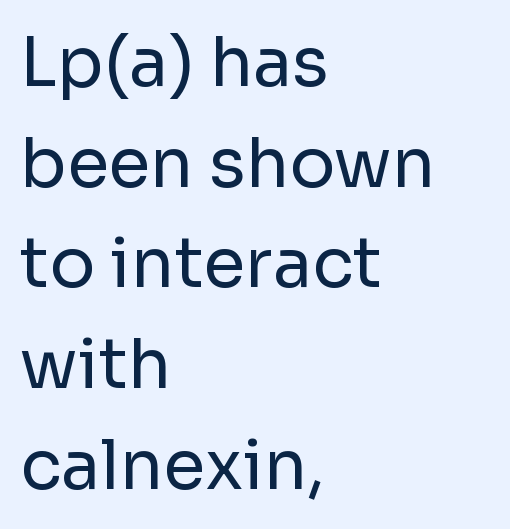
{"serif": "no", "italic": "no", "bold": "no", "weight": "regular", "width": "normal", "stroke_contrast": "low", "x_height": "medium", "monospaced": "no", "underline": "no", "align": "left", "line_spacing": "normal", "line_spacing_ratio": 1.48, "letter_spacing": "normal", "letter_spacing_em": 0.0, "glyph_px": 68}
